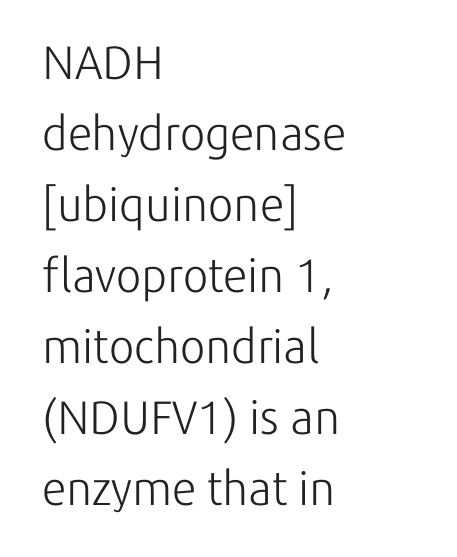
{"serif": "no", "italic": "no", "bold": "no", "weight": "light", "width": "normal", "stroke_contrast": "low", "x_height": "medium", "monospaced": "no", "underline": "no", "align": "left", "line_spacing": "normal", "line_spacing_ratio": 1.51, "letter_spacing": "normal", "letter_spacing_em": 0.0, "glyph_px": 47}
